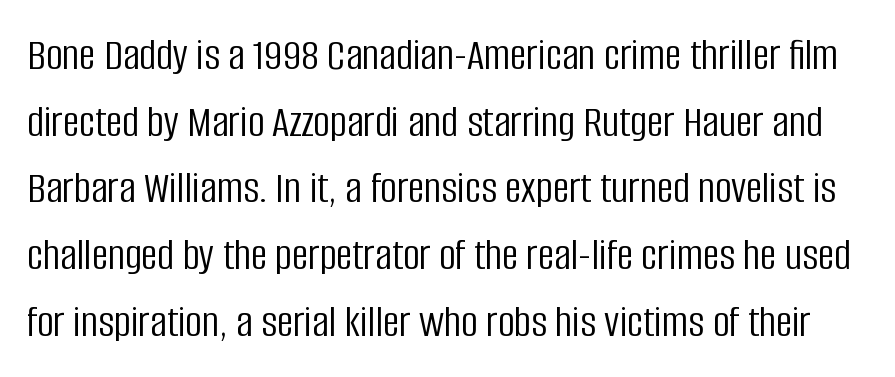
Q: Is the text bold? A: No.
Q: Is the text italic (slanted)? A: No, it is upright.
Q: Is the typeface a serif or a sans-serif typeface? A: Sans-serif.
Q: Is the text underlined? A: No.
Q: Is the spacing between letters normal or unusually wide? A: Normal.
Q: Is the spacing between lines tight, normal or loose? A: Normal.
Q: Width (condensed, normal, or wide)? A: Condensed.
Q: Stroke contrast? A: Low.
Q: x-height? A: Large.
Q: Monospaced? A: No.
